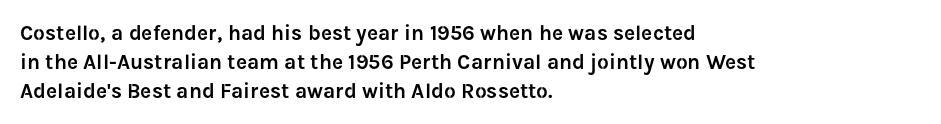
{"italic": "no", "underline": "no", "align": "left", "line_spacing": "normal", "line_spacing_ratio": 1.37, "letter_spacing": "normal", "letter_spacing_em": 0.0, "glyph_px": 21}
